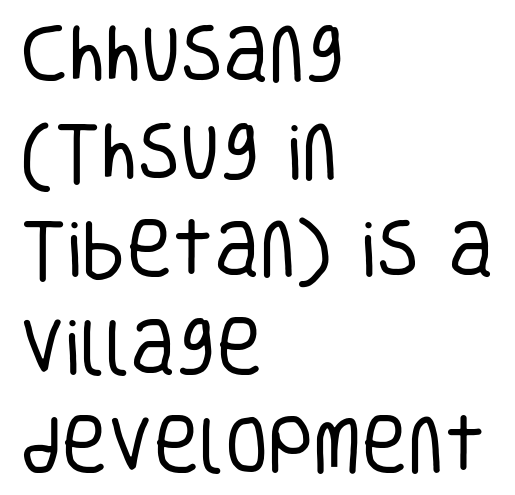
Q: Is the text bold? A: No.
Q: Is the text italic (slanted)? A: No, it is upright.
Q: Is the typeface a serif or a sans-serif typeface? A: Sans-serif.
Q: Is the text underlined? A: No.
Q: How is the paragraph aligned? A: Left-aligned.
Q: Is the spacing between letters normal or unusually wide? A: Normal.
Q: Is the spacing between lines tight, normal or loose? A: Normal.
Q: Width (condensed, normal, or wide)? A: Condensed.
Q: Stroke contrast? A: Low.
Q: x-height? A: Large.
Q: Monospaced? A: No.
